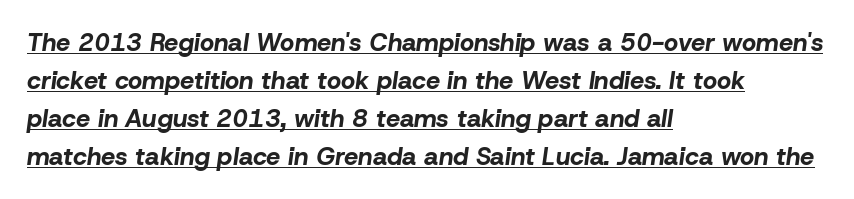
Honestly, the letter spacing is just normal — you wouldn't notice it. A baseline rule has been typeset under these characters. Emphasis-style slanted type is in use. Stroke thickness is high; the sample reads as a true bold. The line-height multiplier appears to be the usual default.
